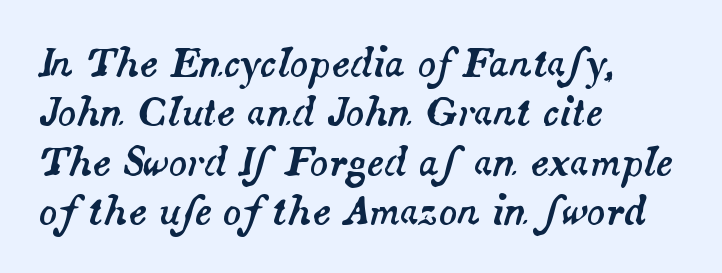
The image shows 38 px text type, italic (leaning right); set left-aligned, normal line spacing (1.3x), normal letter spacing, not underlined; medium stroke contrast and a small x-height.
